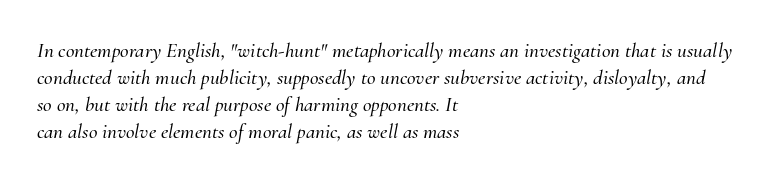
The image shows 21 px text type, italic (leaning right); set left-aligned, normal line spacing (1.28x), normal letter spacing, not underlined.
